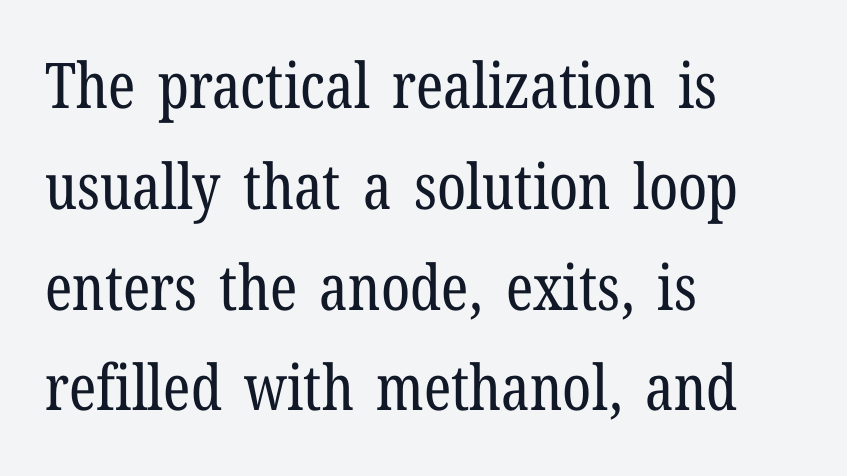
The rendering uses natural spacing where letterforms have individual widths. The gaps between neighbouring characters are ordinary and unremarkable. Is the type heavy? It reads as light-to-regular instead. This sample uses a serif face.
